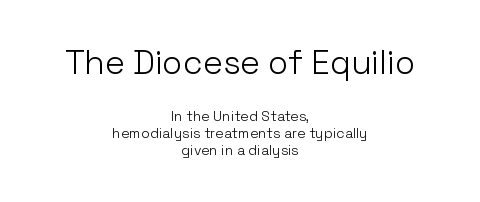
{"serif": "no", "italic": "no", "bold": "no", "weight": "light", "width": "normal", "stroke_contrast": "low", "x_height": "medium", "monospaced": "no", "underline": "no", "align": "center", "line_spacing_ratio": 1.21, "letter_spacing": "normal", "letter_spacing_em": 0.0, "larger_block": "first", "size_ratio": 2.36, "glyph_px": 33}
